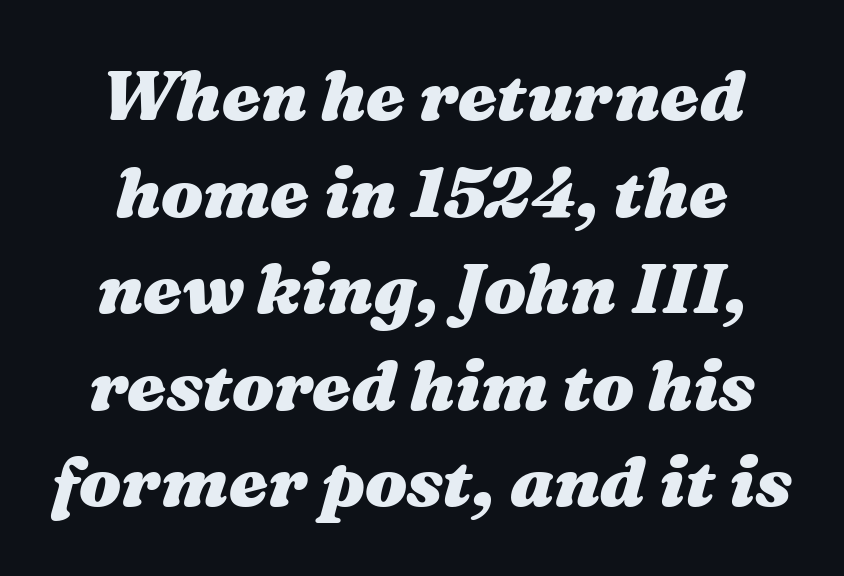
Q: Is the text bold? A: Yes.
Q: Is the text italic (slanted)? A: Yes, it leans right by about 16 degrees.
Q: Is the text underlined? A: No.
Q: Is the spacing between letters normal or unusually wide? A: Normal.
Q: Is the spacing between lines tight, normal or loose? A: Normal.
Q: Width (condensed, normal, or wide)? A: Wide.
Q: Stroke contrast? A: Medium.
Q: x-height? A: Medium.
Q: Monospaced? A: No.
